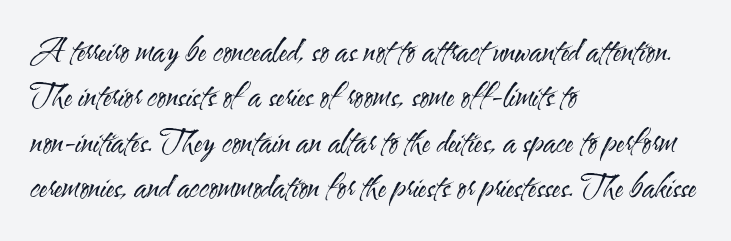
{"serif": "no", "bold": "no", "weight": "regular", "width": "condensed", "stroke_contrast": "medium", "x_height": "small", "monospaced": "no", "underline": "no", "align": "left", "line_spacing": "normal", "line_spacing_ratio": 1.46, "letter_spacing": "normal", "letter_spacing_em": 0.0, "glyph_px": 31}
